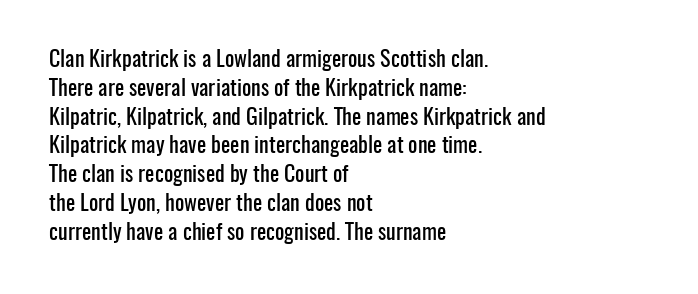
Descender tails drop into unmarked territory. Horizontal alignment here is leftward, the default for most running prose. Does extra space separate the letters? No, they use regular spacing. Upright lettering throughout. Evenly set lines give the paragraph a standard silhouette.
